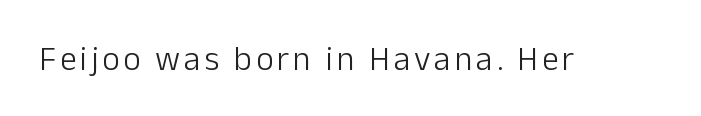
The image shows 34 px light sans-serif type, upright; set not underlined; low stroke contrast and a medium x-height.
